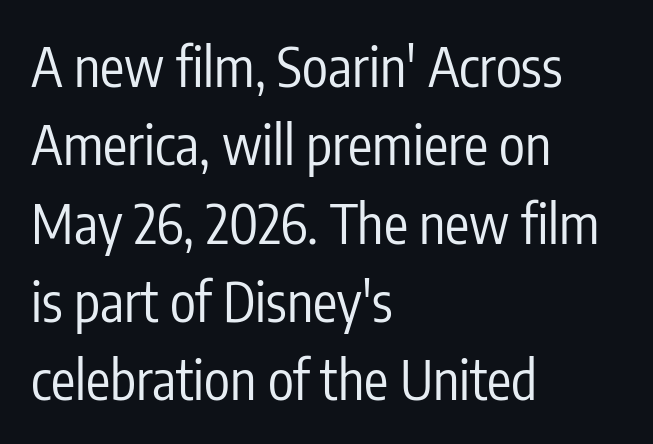
{"serif": "no", "italic": "no", "bold": "no", "weight": "regular", "width": "condensed", "stroke_contrast": "low", "x_height": "medium", "monospaced": "no", "underline": "no", "align": "left", "line_spacing": "normal", "line_spacing_ratio": 1.45, "letter_spacing": "normal", "letter_spacing_em": 0.0, "glyph_px": 54}
